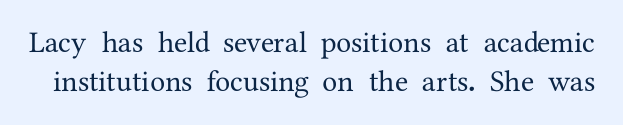
There is no visible air inserted between adjacent glyphs. Stroke terminals: seriffed. The foot of each line stays bare and open. The lines sit at an ordinary, default distance from one another.
